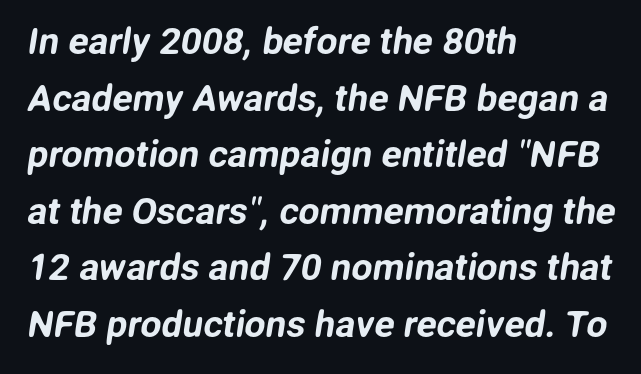
Interline gaps are of average width in this sample. Teacher's note: observe the even left margin — that is flush-left alignment. Spacing between characters is what you'd get straight out of the box. The space directly below the letters is spotless. Typographically, this falls in the sans-serif category. The face used here is proportionally spaced, like ordinary book or web type.
